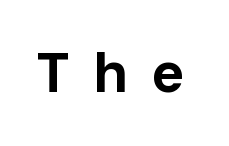
Q: Is the text bold? A: Yes.
Q: Is the text italic (slanted)? A: No, it is upright.
Q: Is the typeface a serif or a sans-serif typeface? A: Sans-serif.
Q: Is the text underlined? A: No.
Q: Is the spacing between letters normal or unusually wide? A: Unusually wide.
Q: Width (condensed, normal, or wide)? A: Normal.
Q: Stroke contrast? A: Low.
Q: x-height? A: Medium.
Q: Monospaced? A: No.
